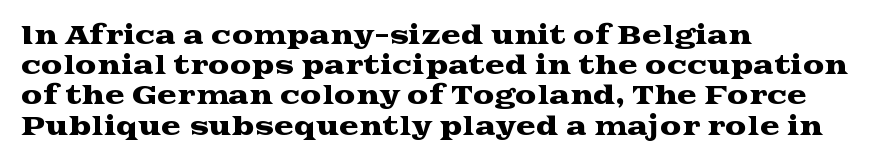
{"italic": "no", "underline": "no", "align": "left", "line_spacing": "normal", "line_spacing_ratio": 1.26, "letter_spacing": "normal", "letter_spacing_em": 0.0, "glyph_px": 24}
